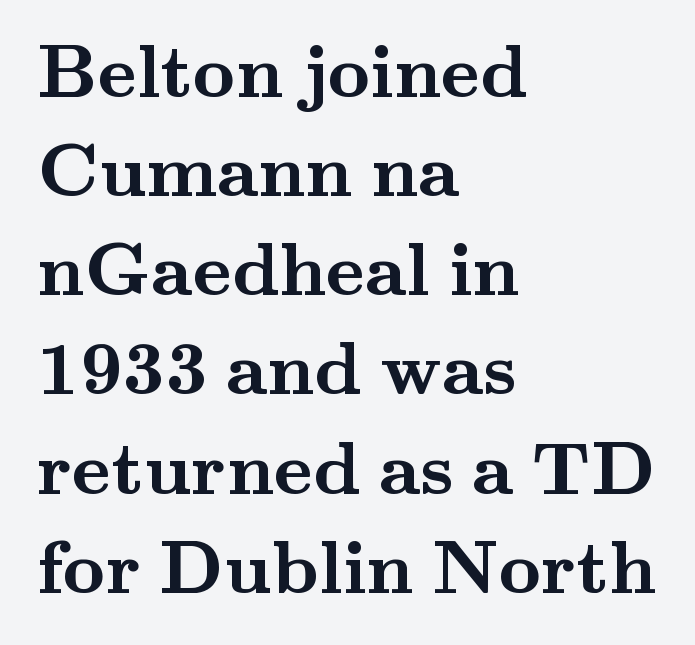
Q: Is the text bold? A: Yes.
Q: Is the text italic (slanted)? A: No, it is upright.
Q: Is the typeface a serif or a sans-serif typeface? A: Serif.
Q: Is the text underlined? A: No.
Q: How is the paragraph aligned? A: Left-aligned.
Q: Is the spacing between letters normal or unusually wide? A: Normal.
Q: Is the spacing between lines tight, normal or loose? A: Normal.
Q: Width (condensed, normal, or wide)? A: Wide.
Q: Stroke contrast? A: Medium.
Q: x-height? A: Small.
Q: Monospaced? A: No.
